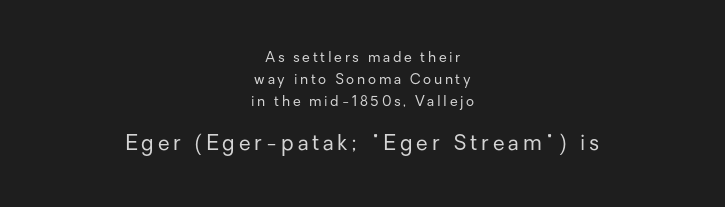
The image shows 21 px text type, upright; set centered, normal line spacing (1.57x), not underlined; the second (bottom) block is 1.5x larger.
